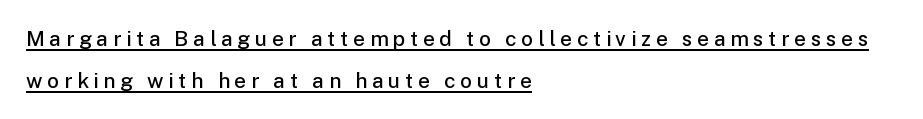
The image shows 21 px text type, upright; set left-aligned, loose line spacing (1.99x), unusually wide letter spacing (+0.22 em), underlined.
